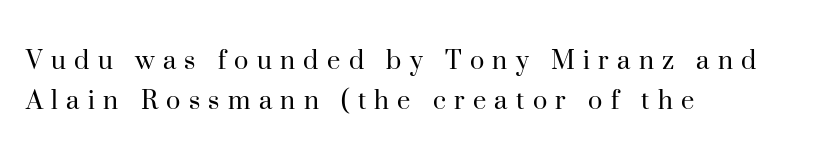
{"serif": "yes", "italic": "no", "bold": "no", "weight": "regular", "width": "normal", "stroke_contrast": "high", "x_height": "small", "monospaced": "no", "underline": "no", "align": "left", "line_spacing": "normal", "line_spacing_ratio": 1.32, "letter_spacing": "wide", "letter_spacing_em": 0.28, "glyph_px": 30}
